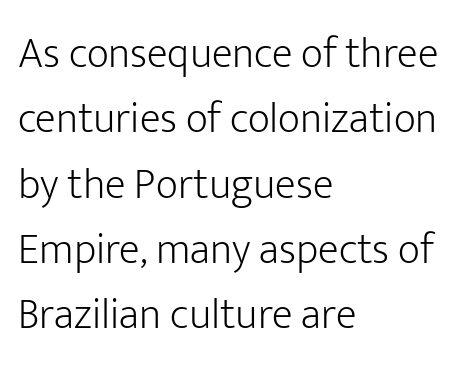
{"serif": "no", "italic": "no", "bold": "no", "weight": "light", "width": "normal", "stroke_contrast": "low", "x_height": "medium", "monospaced": "no", "underline": "no", "align": "left", "line_spacing": "normal", "line_spacing_ratio": 1.52, "letter_spacing": "normal", "letter_spacing_em": 0.0, "glyph_px": 43}
